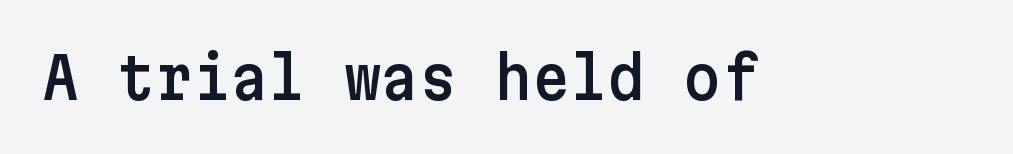
The image shows 58 px sans-serif type, upright; set normal letter spacing, not underlined; low stroke contrast and a medium x-height.
